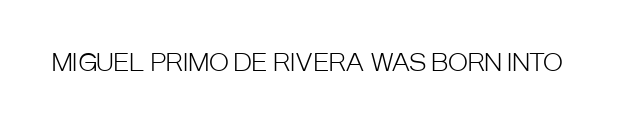
Only glyphs here, with clear space below each row. Notice how the stems are strictly vertical — no italics here. Between one letter and the next there's only the usual sliver of space. Is this a heavy cut? Hardly; it is regular or lighter.
